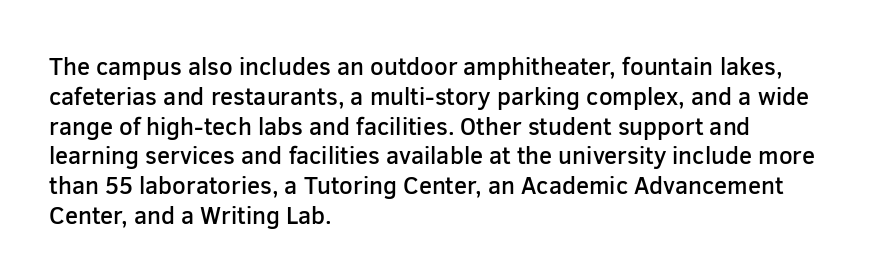
The image shows 24 px text type, upright; set left-aligned, line spacing 1.24x, normal letter spacing, not underlined.
